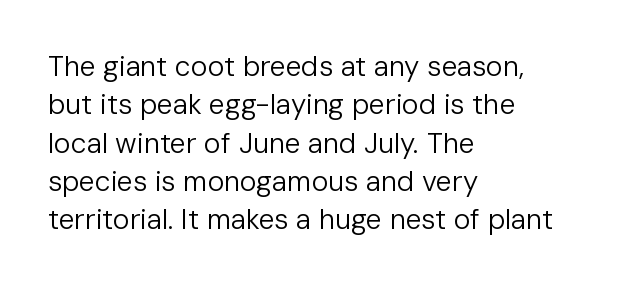
{"serif": "no", "italic": "no", "bold": "no", "weight": "regular", "width": "normal", "stroke_contrast": "low", "x_height": "medium", "monospaced": "no", "underline": "no", "align": "left", "line_spacing": "normal", "line_spacing_ratio": 1.37, "letter_spacing": "normal", "letter_spacing_em": 0.0, "glyph_px": 28}
